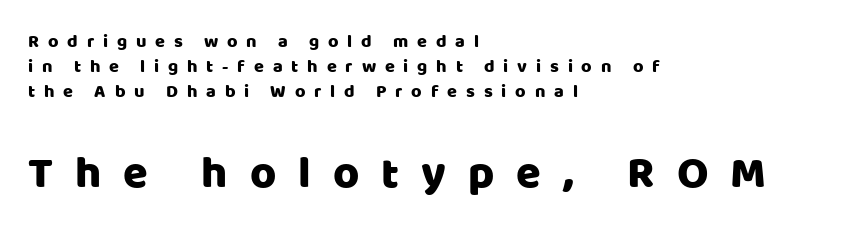
Q: Is the text italic (slanted)? A: No, it is upright.
Q: Is the typeface a serif or a sans-serif typeface? A: Sans-serif.
Q: Is the text underlined? A: No.
Q: How is the paragraph aligned? A: Left-aligned.
Q: Is the spacing between letters normal or unusually wide? A: Unusually wide.
Q: Is the spacing between lines tight, normal or loose? A: Normal.
Q: Which block of text is set in a larger size, the first (top) or the second (bottom)? A: The second (bottom) one.
Q: Width (condensed, normal, or wide)? A: Normal.
Q: Stroke contrast? A: Low.
Q: x-height? A: Large.
Q: Monospaced? A: No.
